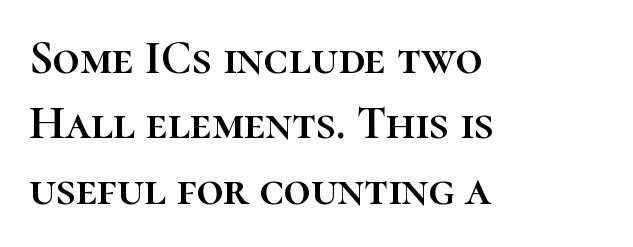
Words float on clear page, feet unadorned. Line spacing here is normal. Line beginnings align vertically; line endings do not. Unlike italic type, these characters show no tilt at all.
